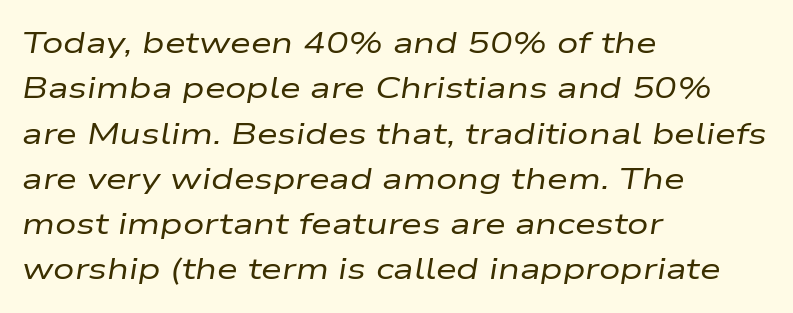
Q: Is the text bold? A: No.
Q: Is the text italic (slanted)? A: Yes, it leans right by about 9 degrees.
Q: Is the text underlined? A: No.
Q: How is the paragraph aligned? A: Left-aligned.
Q: Is the spacing between letters normal or unusually wide? A: Normal.
Q: Is the spacing between lines tight, normal or loose? A: Normal.
Q: Width (condensed, normal, or wide)? A: Wide.
Q: Stroke contrast? A: Low.
Q: x-height? A: Medium.
Q: Monospaced? A: No.
